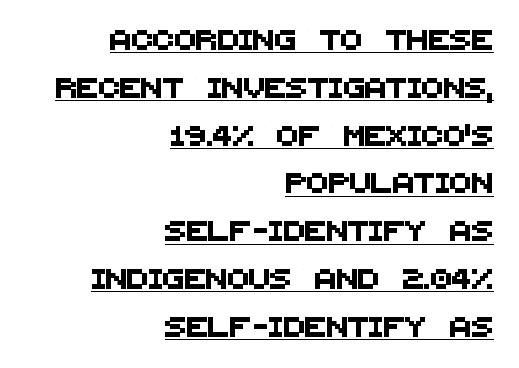
Q: Is the text underlined? A: Yes.
Q: How is the paragraph aligned? A: Right-aligned.
Q: Is the spacing between letters normal or unusually wide? A: Normal.
Q: Is the spacing between lines tight, normal or loose? A: Loose.
